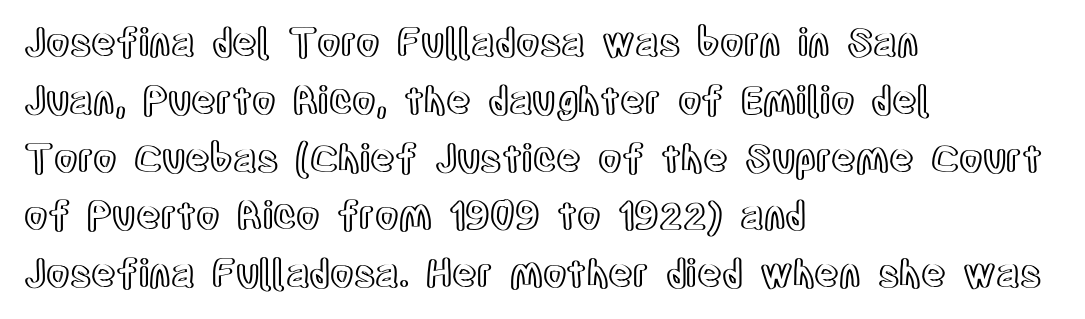
Q: Is the text italic (slanted)? A: No, it is upright.
Q: Is the text underlined? A: No.
Q: How is the paragraph aligned? A: Left-aligned.
Q: Is the spacing between letters normal or unusually wide? A: Normal.
Q: Is the spacing between lines tight, normal or loose? A: Normal.
Q: Width (condensed, normal, or wide)? A: Condensed.
Q: x-height? A: Large.
Q: Monospaced? A: No.
